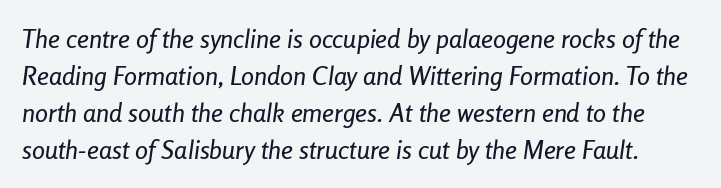
Q: Is the text italic (slanted)? A: Yes, it leans right by about 8 degrees.
Q: Is the text underlined? A: No.
Q: Is the spacing between letters normal or unusually wide? A: Normal.
Q: Is the spacing between lines tight, normal or loose? A: Normal.
